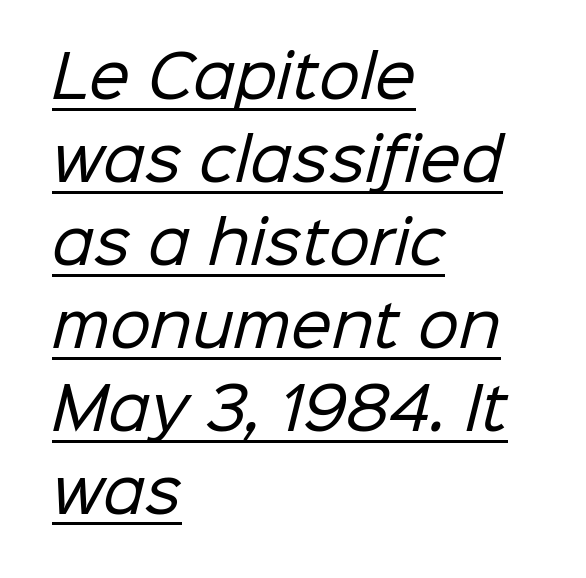
Q: Is the text bold? A: No.
Q: Is the typeface a serif or a sans-serif typeface? A: Sans-serif.
Q: Is the text underlined? A: Yes.
Q: How is the paragraph aligned? A: Left-aligned.
Q: Is the spacing between letters normal or unusually wide? A: Normal.
Q: Is the spacing between lines tight, normal or loose? A: Normal.
Q: Width (condensed, normal, or wide)? A: Normal.
Q: Stroke contrast? A: Low.
Q: x-height? A: Medium.
Q: Monospaced? A: No.
